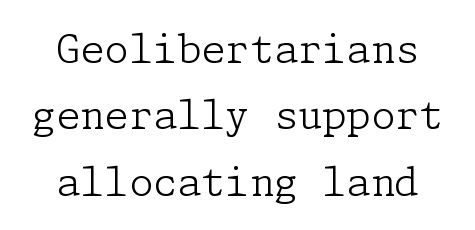
A bare baseline throughout the passage. No italicization has been applied; the sample stays upright. Vertical spacing — default. Look at the bottom of the vertical strokes: they flare into serifs here. Weight class: somewhere from thin through regular. You could call the tracking neutral — neither tight nor loose.
